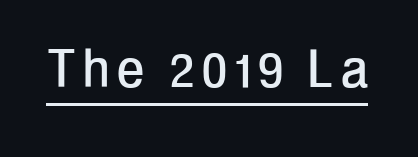
Q: Is the text italic (slanted)? A: No, it is upright.
Q: Is the typeface a serif or a sans-serif typeface? A: Sans-serif.
Q: Is the text underlined? A: Yes.
Q: Width (condensed, normal, or wide)? A: Condensed.
Q: Stroke contrast? A: Low.
Q: x-height? A: Medium.
Q: Monospaced? A: No.
